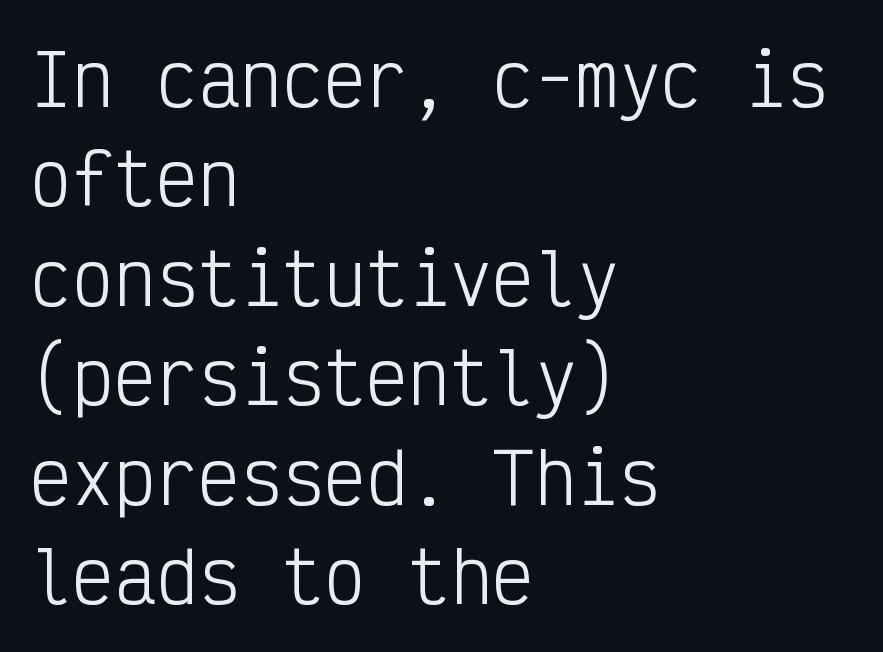
Heaviness? Minimal to ordinary, like unemphasized prose. Nobody drew a line under any word here. Words appear dense and cohesive because spacing is normal. Normally led — the rows are evenly, conventionally spaced.
